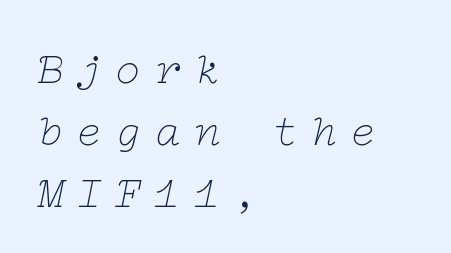
Q: Is the text bold? A: No.
Q: Is the text italic (slanted)? A: Yes, it leans right by about 12 degrees.
Q: Is the typeface a serif or a sans-serif typeface? A: Serif.
Q: Is the text underlined? A: No.
Q: How is the paragraph aligned? A: Left-aligned.
Q: Is the spacing between letters normal or unusually wide? A: Unusually wide.
Q: Is the spacing between lines tight, normal or loose? A: Normal.
Q: Width (condensed, normal, or wide)? A: Wide.
Q: Stroke contrast? A: Low.
Q: x-height? A: Medium.
